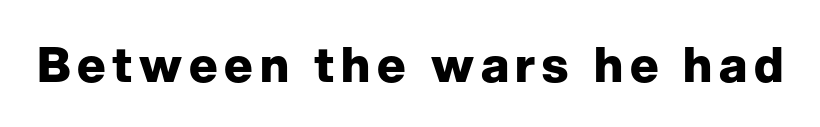
Q: Is the text bold? A: Yes.
Q: Is the text italic (slanted)? A: No, it is upright.
Q: Is the typeface a serif or a sans-serif typeface? A: Sans-serif.
Q: Is the text underlined? A: No.
Q: Width (condensed, normal, or wide)? A: Normal.
Q: Stroke contrast? A: Low.
Q: x-height? A: Medium.
Q: Monospaced? A: No.
